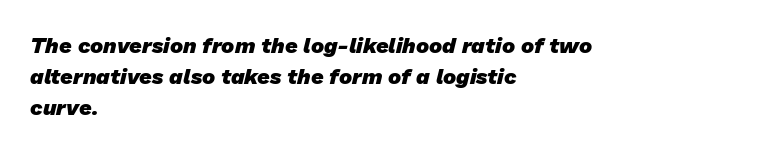
{"bold": "yes", "underline": "no", "align": "left", "line_spacing": "normal", "line_spacing_ratio": 1.41, "letter_spacing": "normal", "letter_spacing_em": 0.0, "glyph_px": 22}
